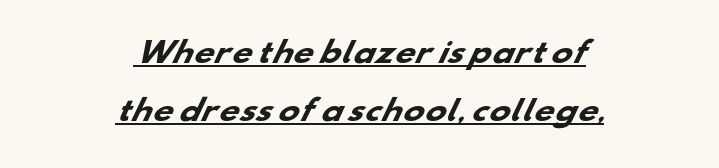
The image shows 28 px heavy, wide sans-serif type; set centered, loose line spacing (2.07x), normal letter spacing, underlined; low stroke contrast and a small x-height.
